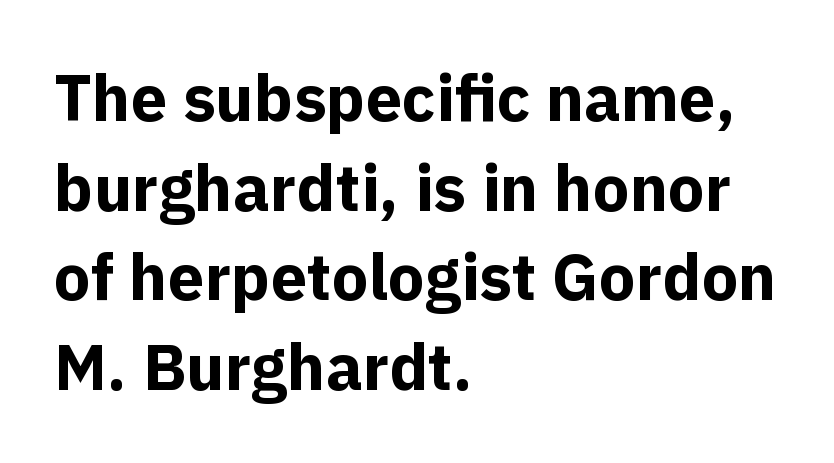
{"serif": "no", "italic": "no", "bold": "yes", "weight": "bold", "width": "normal", "x_height": "medium", "monospaced": "no", "underline": "no", "align": "left", "line_spacing": "normal", "line_spacing_ratio": 1.38, "letter_spacing": "normal", "letter_spacing_em": 0.0, "glyph_px": 65}
